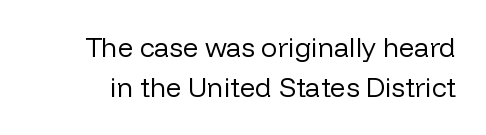
The strip under each line holds only bare page. The lines sit at an ordinary, default distance from one another. Unbolded letterforms with no extra heft. Italic? Not at all — the glyphs are vertical.
